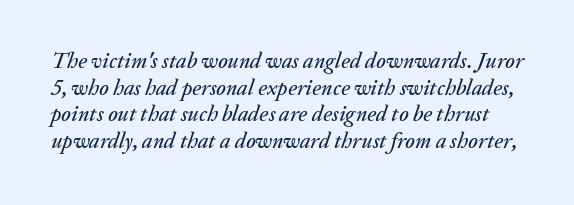
{"italic": "yes", "lean": "right", "slant_degrees": 20, "underline": "no", "line_spacing_ratio": 1.21, "letter_spacing": "normal", "letter_spacing_em": 0.0, "glyph_px": 22}
